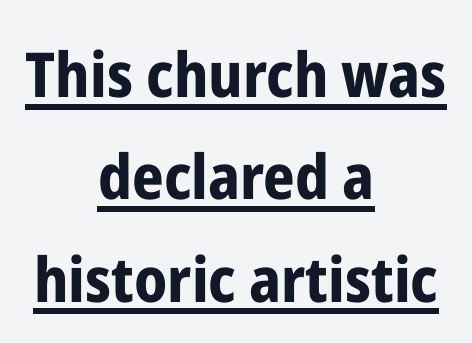
Q: Is the text bold? A: Yes.
Q: Is the text italic (slanted)? A: No, it is upright.
Q: Is the typeface a serif or a sans-serif typeface? A: Sans-serif.
Q: Is the text underlined? A: Yes.
Q: How is the paragraph aligned? A: Centered.
Q: Is the spacing between letters normal or unusually wide? A: Normal.
Q: Is the spacing between lines tight, normal or loose? A: Normal.
Q: Width (condensed, normal, or wide)? A: Condensed.
Q: Stroke contrast? A: Low.
Q: x-height? A: Medium.
Q: Monospaced? A: No.
